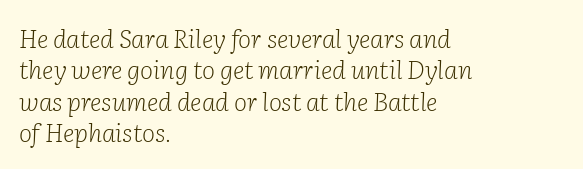
The image shows 25 px text type, italic (leaning right); set left-aligned, normal line spacing (1.26x), normal letter spacing, not underlined.
